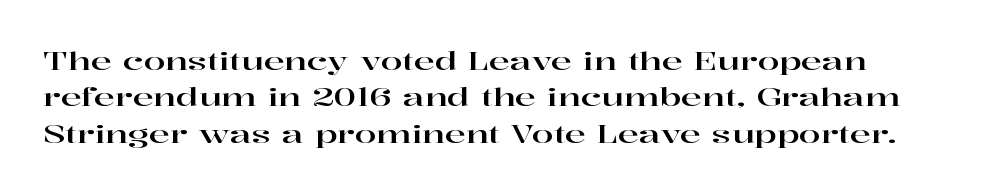
Q: Is the text italic (slanted)? A: No, it is upright.
Q: Is the text underlined? A: No.
Q: How is the paragraph aligned? A: Left-aligned.
Q: Is the spacing between letters normal or unusually wide? A: Normal.
Q: Is the spacing between lines tight, normal or loose? A: Normal.
